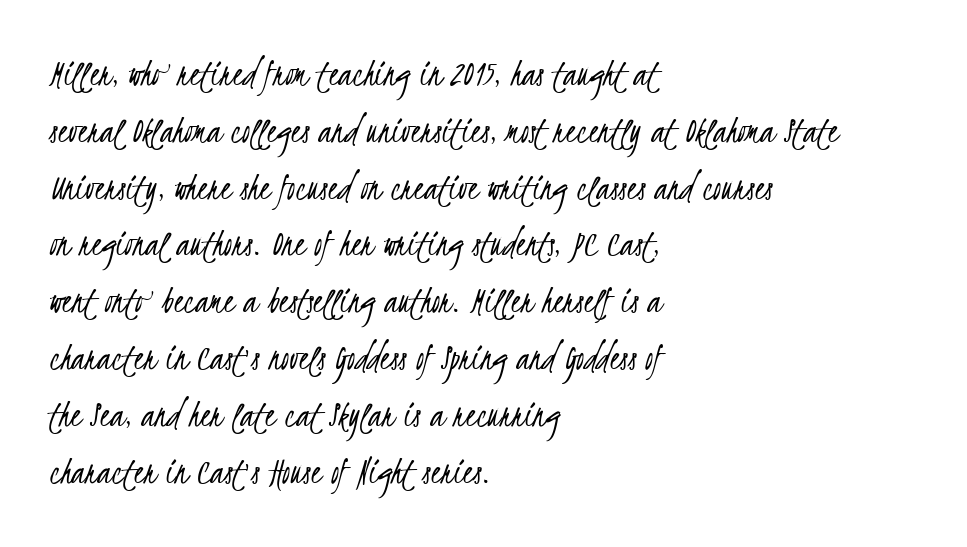
{"serif": "no", "bold": "no", "weight": "light", "width": "condensed", "stroke_contrast": "low", "x_height": "small", "monospaced": "no", "underline": "no", "align": "left", "line_spacing": "normal", "line_spacing_ratio": 1.42, "letter_spacing": "normal", "letter_spacing_em": 0.0, "glyph_px": 40}
